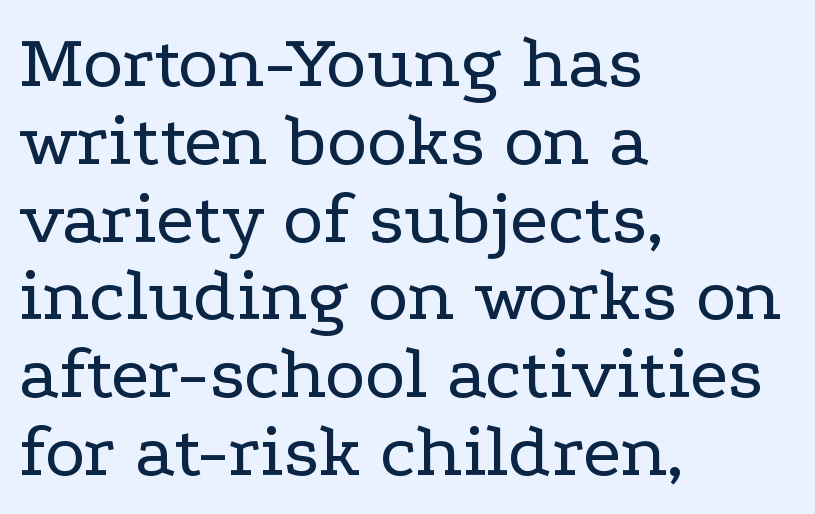
Q: Is the text bold? A: No.
Q: Is the text italic (slanted)? A: No, it is upright.
Q: Is the typeface a serif or a sans-serif typeface? A: Serif.
Q: Is the text underlined? A: No.
Q: How is the paragraph aligned? A: Left-aligned.
Q: Is the spacing between letters normal or unusually wide? A: Normal.
Q: Is the spacing between lines tight, normal or loose? A: Tight.
Q: Width (condensed, normal, or wide)? A: Wide.
Q: Stroke contrast? A: Low.
Q: x-height? A: Medium.
Q: Monospaced? A: No.
